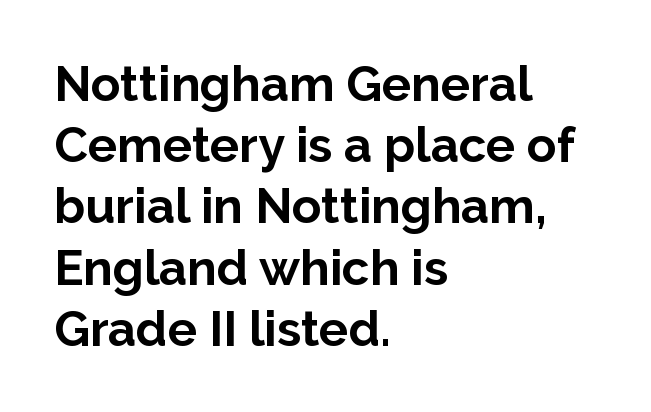
Q: Is the text bold? A: Yes.
Q: Is the text italic (slanted)? A: No, it is upright.
Q: Is the typeface a serif or a sans-serif typeface? A: Sans-serif.
Q: Is the text underlined? A: No.
Q: How is the paragraph aligned? A: Left-aligned.
Q: Is the spacing between letters normal or unusually wide? A: Normal.
Q: Is the spacing between lines tight, normal or loose? A: Normal.
Q: Width (condensed, normal, or wide)? A: Normal.
Q: Stroke contrast? A: Low.
Q: x-height? A: Medium.
Q: Monospaced? A: No.
